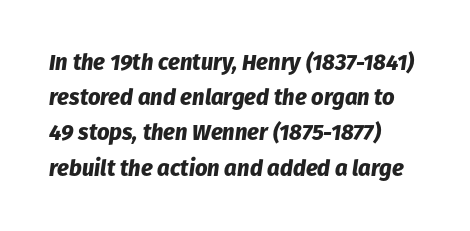
Q: Is the text bold? A: Yes.
Q: Is the text italic (slanted)? A: Yes, it leans right by about 8 degrees.
Q: Is the text underlined? A: No.
Q: How is the paragraph aligned? A: Left-aligned.
Q: Is the spacing between letters normal or unusually wide? A: Normal.
Q: Is the spacing between lines tight, normal or loose? A: Normal.
